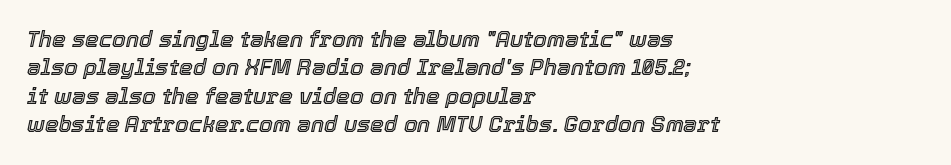
How would I describe the line gaps? Plain and ordinary. Observe the ordinary spacing: letters are neighbours, not strangers. The typography opts for an oblique posture over an upright one. In CSS terms this would be text-align: left. Letters rest on an invisible, unmarked baseline.
